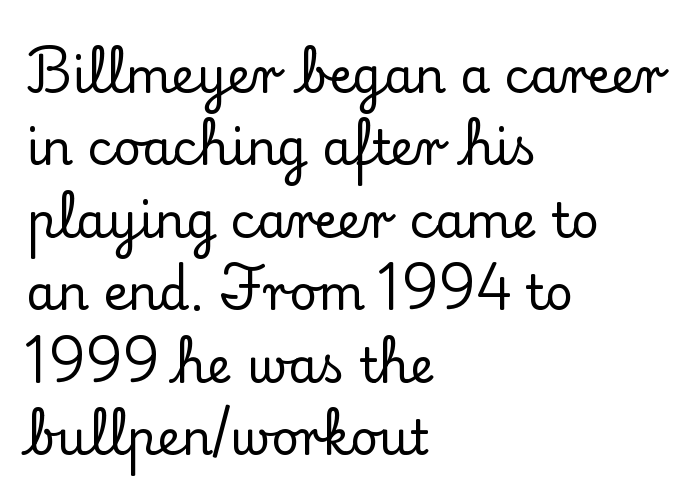
Q: Is the text italic (slanted)? A: No, it is upright.
Q: Is the typeface a serif or a sans-serif typeface? A: Serif.
Q: Is the text underlined? A: No.
Q: How is the paragraph aligned? A: Left-aligned.
Q: Is the spacing between letters normal or unusually wide? A: Normal.
Q: Is the spacing between lines tight, normal or loose? A: Normal.
Q: Width (condensed, normal, or wide)? A: Normal.
Q: Stroke contrast? A: Low.
Q: x-height? A: Small.
Q: Monospaced? A: No.
